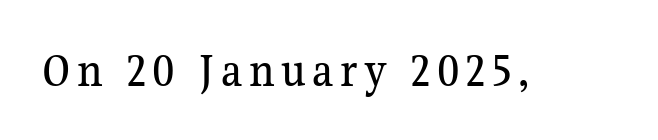
Glance below the letters and you will spot only blank space. In terms of posture, this sample is upright. Look at the bottom of the vertical strokes: they flare into serifs here. The rendering uses natural spacing where letterforms have individual widths.
